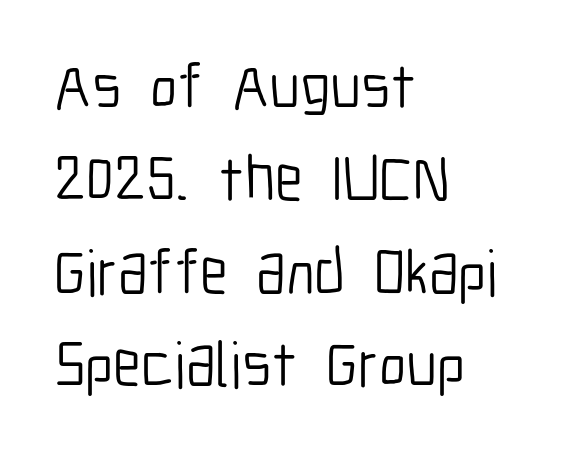
The image shows 64 px light, condensed sans-serif type, upright; set left-aligned, normal line spacing (1.45x), normal letter spacing, not underlined; low stroke contrast and a medium x-height.
